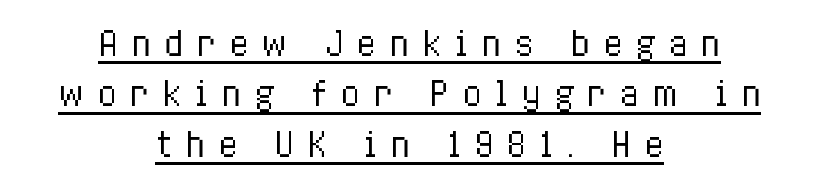
{"italic": "no", "bold": "no", "weight": "regular", "width": "condensed", "stroke_contrast": "low", "x_height": "medium", "monospaced": "no", "underline": "yes", "align": "center", "line_spacing": "normal", "line_spacing_ratio": 1.53, "letter_spacing": "wide", "letter_spacing_em": 0.38, "glyph_px": 33}
